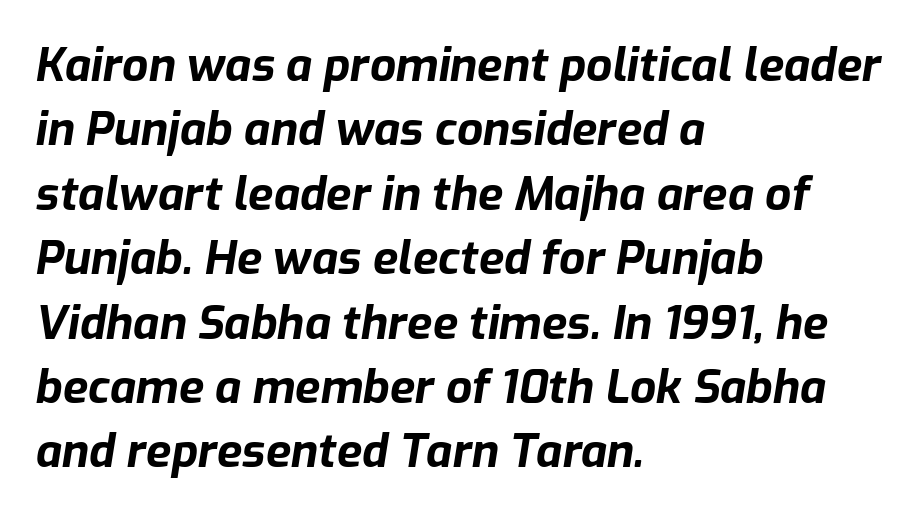
You could call the tracking neutral — neither tight nor loose. Interline gaps are of average width in this sample. The paragraph has a hard left edge and a soft right edge. Any mark beneath the type? The region is blank. The rendering uses a bold face; every stroke is thick and dark. Think of a printed novel: that variable character pitch is what you see here.
